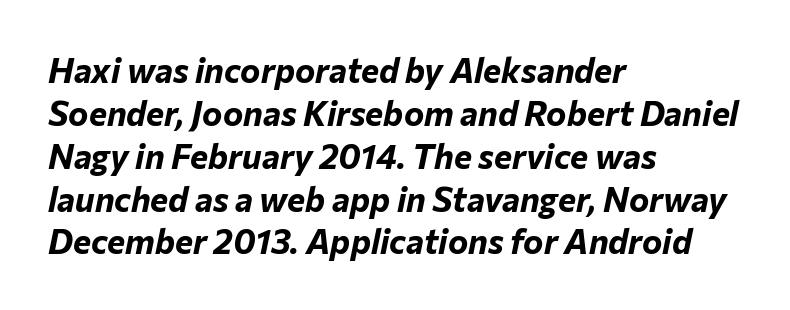
Q: Is the text bold? A: Yes.
Q: Is the text italic (slanted)? A: Yes, it leans right by about 12 degrees.
Q: Is the text underlined? A: No.
Q: How is the paragraph aligned? A: Left-aligned.
Q: Is the spacing between letters normal or unusually wide? A: Normal.
Q: Is the spacing between lines tight, normal or loose? A: Normal.
Q: Width (condensed, normal, or wide)? A: Normal.
Q: Stroke contrast? A: Low.
Q: x-height? A: Medium.
Q: Monospaced? A: No.
